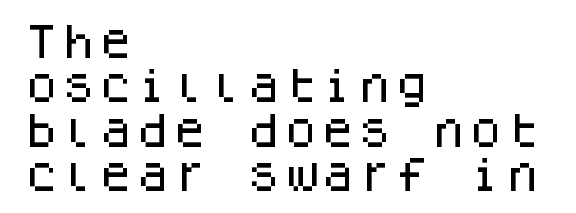
The strip under each line holds only bare page. In terms of letterform style, serifs are entirely absent. A typesetter would mark this as roman, not italic. A student would call this left alignment; a typographer would say flush left, rag right. The type is set solid horizontally, with unmodified tracking.
